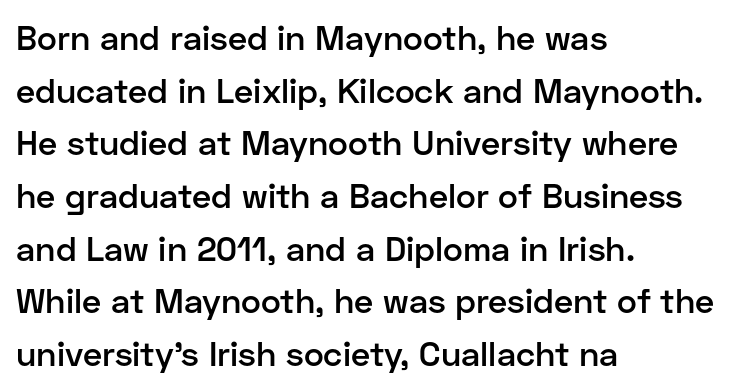
{"serif": "no", "italic": "no", "bold": "semi", "weight": "semibold", "width": "normal", "stroke_contrast": "low", "x_height": "medium", "monospaced": "no", "underline": "no", "align": "left", "line_spacing": "normal", "line_spacing_ratio": 1.55, "letter_spacing": "normal", "letter_spacing_em": 0.0, "glyph_px": 34}
